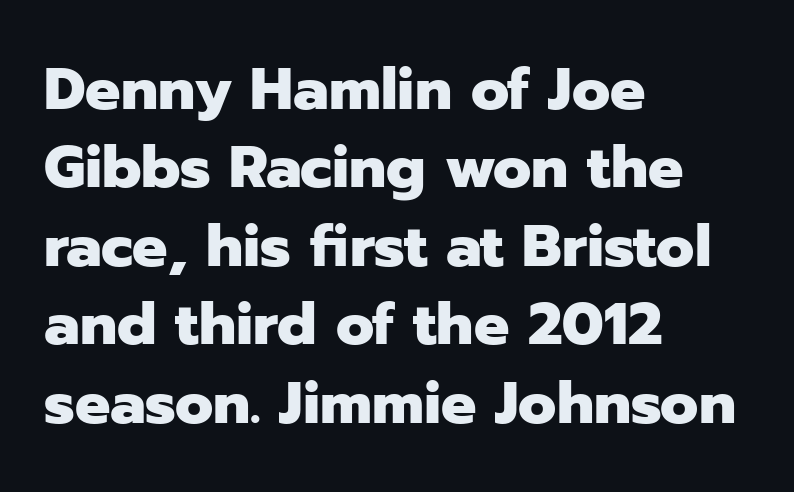
The image shows 59 px heavy sans-serif type, upright; set left-aligned, normal line spacing (1.33x), normal letter spacing, not underlined; low stroke contrast and a medium x-height.
